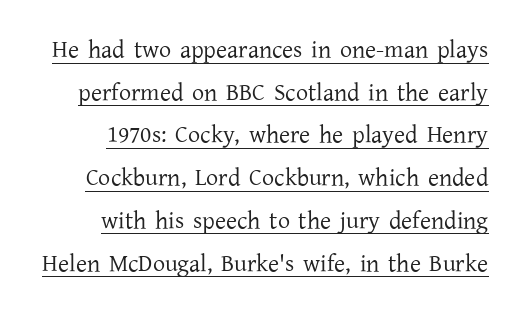
{"italic": "no", "bold": "no", "underline": "yes", "line_spacing_ratio": 1.78, "letter_spacing": "normal", "letter_spacing_em": 0.0, "glyph_px": 24}
